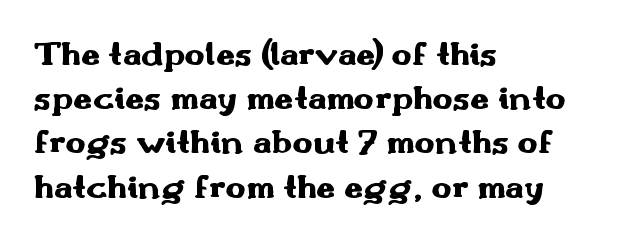
The ragged edge is on the right, which tells us the setting is flush left. Clear beneath every line of the passage. The face used here is proportionally spaced, like ordinary book or web type. Font category for this specimen: sans-serif.
